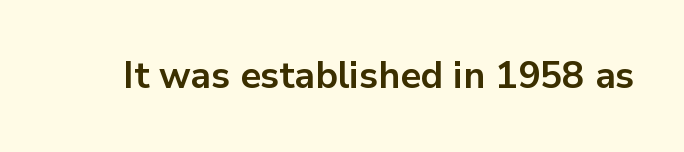
{"serif": "no", "italic": "no", "bold": "yes", "weight": "bold", "width": "normal", "stroke_contrast": "low", "x_height": "medium", "monospaced": "no", "underline": "no", "letter_spacing": "normal", "letter_spacing_em": 0.0, "glyph_px": 37}
